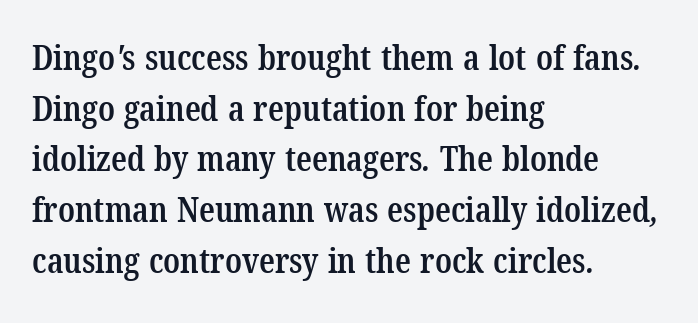
The image shows 35 px semibold, condensed serif type; set left-aligned, normal line spacing (1.45x), normal letter spacing, not underlined; low stroke contrast and a medium x-height.
